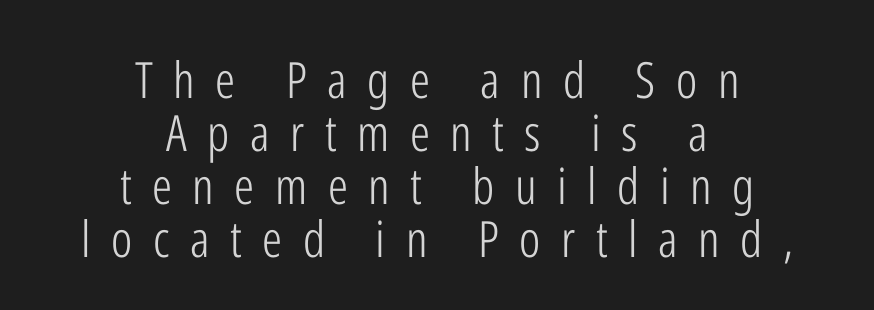
Q: Is the text bold? A: No.
Q: Is the text italic (slanted)? A: No, it is upright.
Q: Is the typeface a serif or a sans-serif typeface? A: Sans-serif.
Q: Is the text underlined? A: No.
Q: How is the paragraph aligned? A: Centered.
Q: Is the spacing between letters normal or unusually wide? A: Unusually wide.
Q: Is the spacing between lines tight, normal or loose? A: Tight.
Q: Width (condensed, normal, or wide)? A: Condensed.
Q: Stroke contrast? A: Low.
Q: x-height? A: Medium.
Q: Monospaced? A: No.
